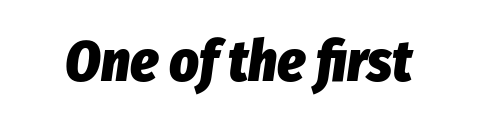
The image shows 57 px heavy, condensed type, italic (leaning right); set normal letter spacing, not underlined; low stroke contrast and a medium x-height.
